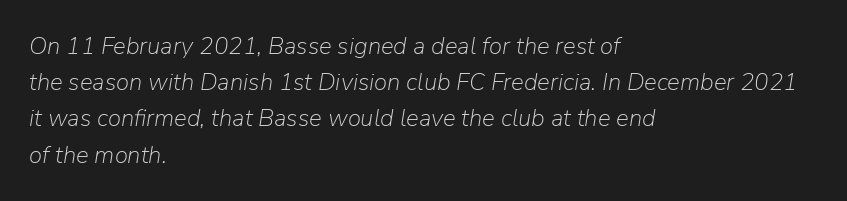
Q: Is the text bold? A: No.
Q: Is the text italic (slanted)? A: Yes, it leans right by about 9 degrees.
Q: Is the text underlined? A: No.
Q: How is the paragraph aligned? A: Left-aligned.
Q: Is the spacing between letters normal or unusually wide? A: Normal.
Q: Is the spacing between lines tight, normal or loose? A: Normal.
